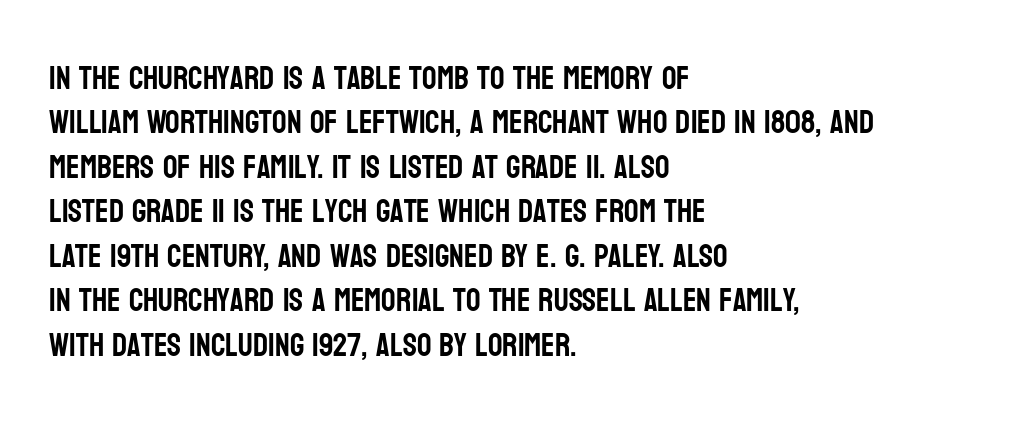
Default kerning and tracking; the words read as compact shapes. Letters rest on an invisible, unmarked baseline. Rows of type keep a routine distance in the vertical direction. Line beginnings align vertically; line endings do not. Font category for this specimen: sans-serif.
